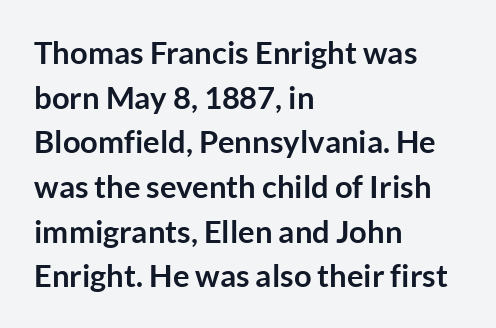
Q: Is the text bold? A: Yes.
Q: Is the text italic (slanted)? A: No, it is upright.
Q: Is the typeface a serif or a sans-serif typeface? A: Sans-serif.
Q: Is the text underlined? A: No.
Q: How is the paragraph aligned? A: Left-aligned.
Q: Is the spacing between letters normal or unusually wide? A: Normal.
Q: Is the spacing between lines tight, normal or loose? A: Normal.
Q: Width (condensed, normal, or wide)? A: Normal.
Q: Stroke contrast? A: Low.
Q: x-height? A: Medium.
Q: Monospaced? A: No.
